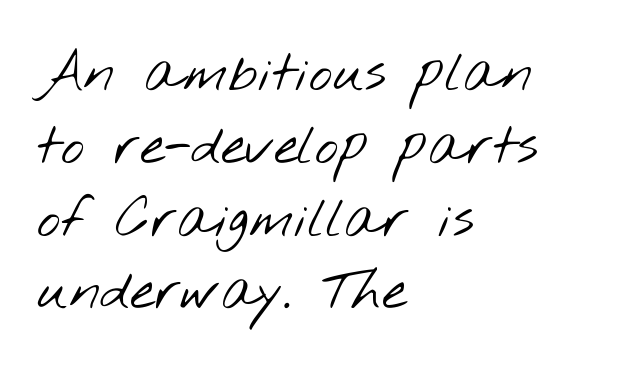
This rendering employs a face without finishing strokes, i.e., a sans-serif. The letterforms sit shoulder to shoulder at normal distance. Line beginnings align vertically; line endings do not. Just letters on the line, the space beneath them empty. The weight tops out at a normal text grade.
